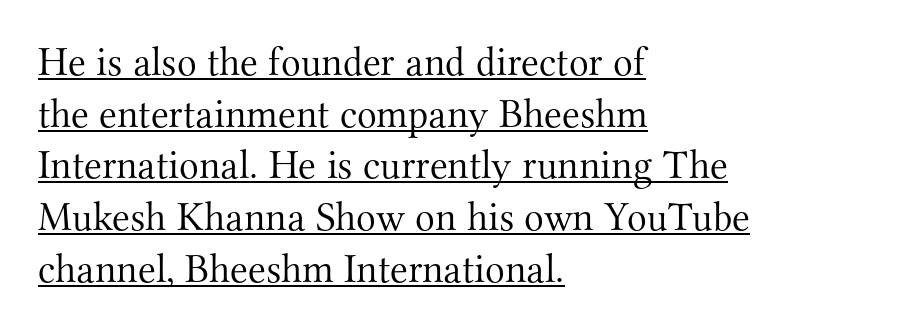
{"serif": "yes", "italic": "no", "bold": "no", "weight": "light", "width": "normal", "stroke_contrast": "medium", "x_height": "small", "monospaced": "no", "underline": "yes", "align": "left", "line_spacing": "normal", "line_spacing_ratio": 1.26, "letter_spacing": "normal", "letter_spacing_em": 0.0, "glyph_px": 41}
